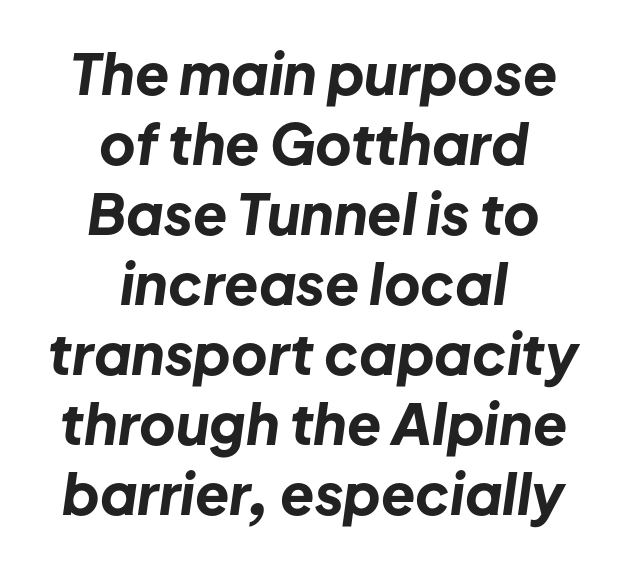
Q: Is the text bold? A: Yes.
Q: Is the text italic (slanted)? A: Yes, it leans right by about 8 degrees.
Q: Is the text underlined? A: No.
Q: How is the paragraph aligned? A: Centered.
Q: Is the spacing between letters normal or unusually wide? A: Normal.
Q: Is the spacing between lines tight, normal or loose? A: Normal.
Q: Width (condensed, normal, or wide)? A: Normal.
Q: Stroke contrast? A: Low.
Q: x-height? A: Medium.
Q: Monospaced? A: No.
